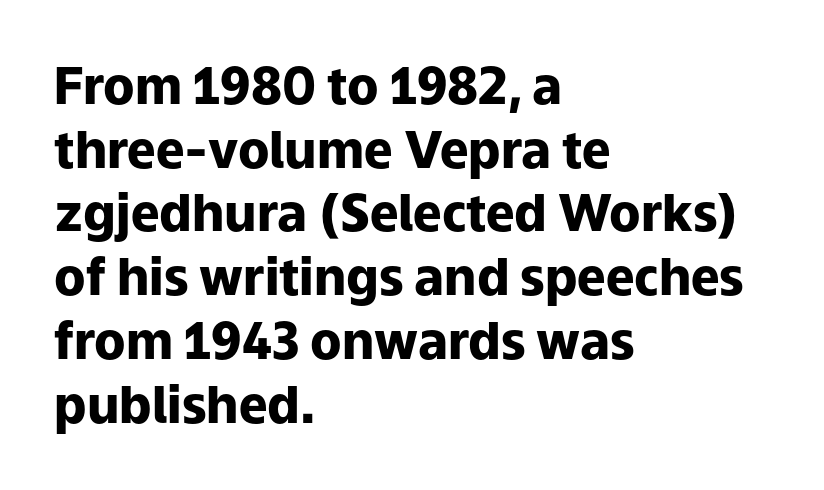
{"serif": "no", "italic": "no", "bold": "yes", "weight": "heavy", "width": "normal", "stroke_contrast": "low", "x_height": "medium", "monospaced": "no", "underline": "no", "align": "left", "line_spacing": "normal", "line_spacing_ratio": 1.25, "letter_spacing": "normal", "letter_spacing_em": 0.0, "glyph_px": 51}
